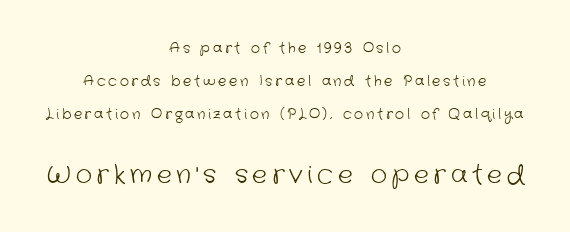
{"bold": "no", "underline": "no", "align": "center", "line_spacing": "loose", "line_spacing_ratio": 2.35, "larger_block": "second", "size_ratio": 1.79, "glyph_px": 25}
